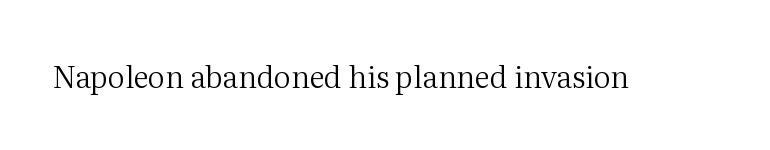
A bare baseline throughout the passage. These lines are composed in type with serifs. It's the straight-up-and-down kind of type. The letters advance in unequal steps, a hallmark of proportional type. Between one letter and the next there's only the usual sliver of space.
